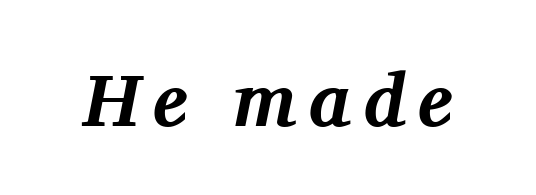
The image shows 75 px bold serif type, italic (leaning right); set not underlined; medium stroke contrast and a medium x-height.
